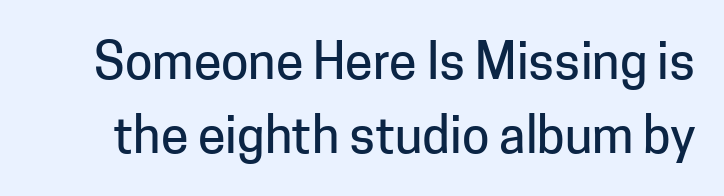
The image shows 50 px sans-serif type, upright; set normal line spacing (1.49x), normal letter spacing, not underlined; low stroke contrast and a medium x-height.
